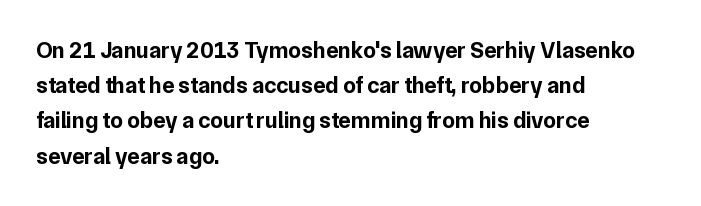
The image shows 23 px bold type, upright; set left-aligned, normal line spacing (1.53x), normal letter spacing, not underlined.
